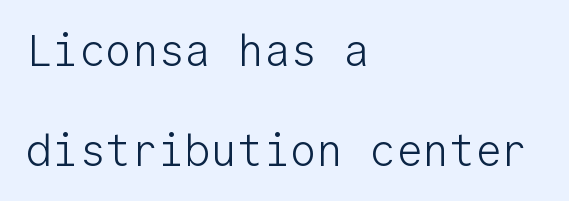
Q: Is the text bold? A: No.
Q: Is the text italic (slanted)? A: No, it is upright.
Q: Is the typeface a serif or a sans-serif typeface? A: Sans-serif.
Q: Is the text underlined? A: No.
Q: How is the paragraph aligned? A: Left-aligned.
Q: Is the spacing between letters normal or unusually wide? A: Normal.
Q: Is the spacing between lines tight, normal or loose? A: Loose.
Q: Width (condensed, normal, or wide)? A: Normal.
Q: Stroke contrast? A: Low.
Q: x-height? A: Medium.
Q: Monospaced? A: Yes.
